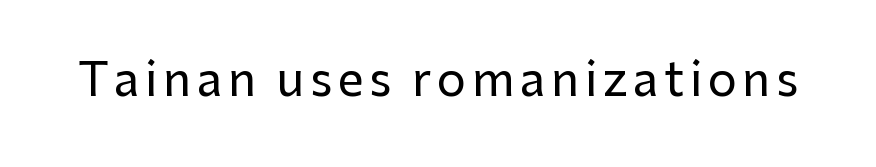
Q: Is the text italic (slanted)? A: No, it is upright.
Q: Is the typeface a serif or a sans-serif typeface? A: Sans-serif.
Q: Is the text underlined? A: No.
Q: Width (condensed, normal, or wide)? A: Normal.
Q: Stroke contrast? A: Low.
Q: x-height? A: Medium.
Q: Monospaced? A: No.
